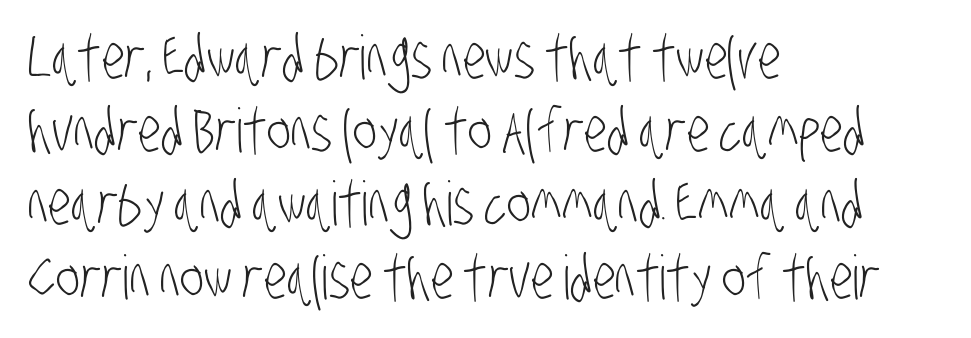
The image shows 61 px light, condensed sans-serif type; set left-aligned, line spacing 1.2x, normal letter spacing, not underlined; low stroke contrast and a large x-height.
